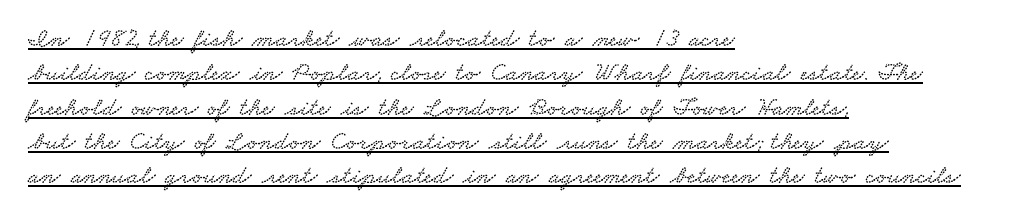
Does the copy run flush right? No — it runs flush left. How would I describe the line gaps? Plain and ordinary. Underlining? Definitely there. Tracking value appears to be zero — textbook default spacing.
